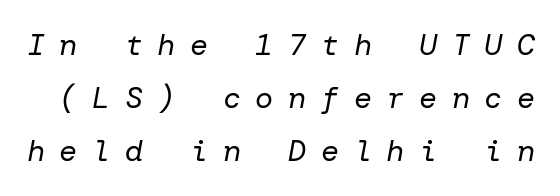
The image shows 30 px regular-weight type, italic (leaning right); set line spacing 1.76x, unusually wide letter spacing (+0.49 em), not underlined; low stroke contrast and a medium x-height.
